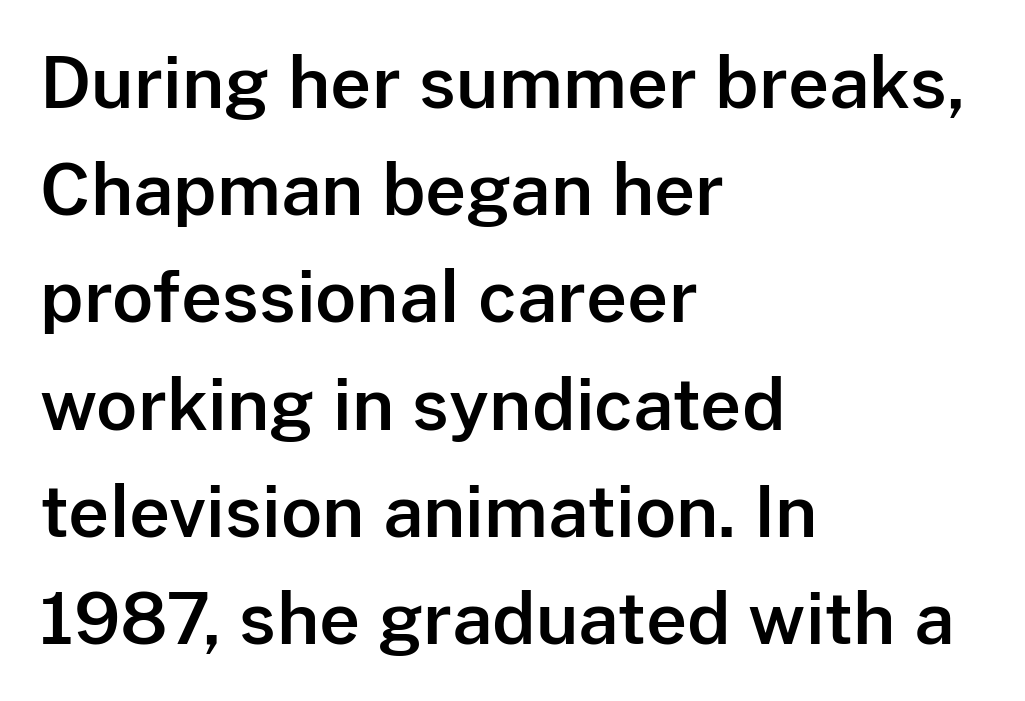
Leading: standard. The type sits square on the baseline with zero lean. The foot of each line stays bare and open. The typesetter chose a ragged-right arrangement here.
